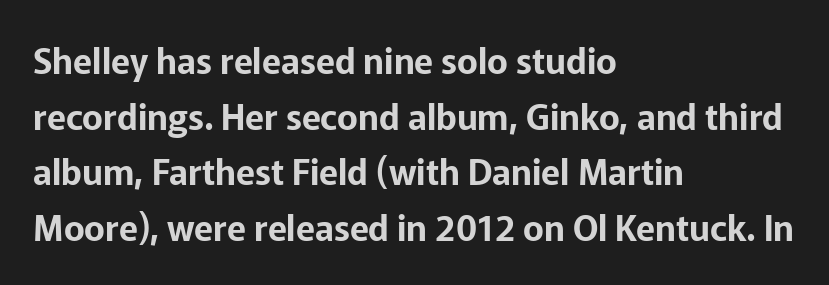
The line-height multiplier appears to be the usual default. The face used here is proportionally spaced, like ordinary book or web type. Students, note that the glyphs here touch the page at normal intervals. This sample is left-justified, so line endings fall wherever the words run out.
